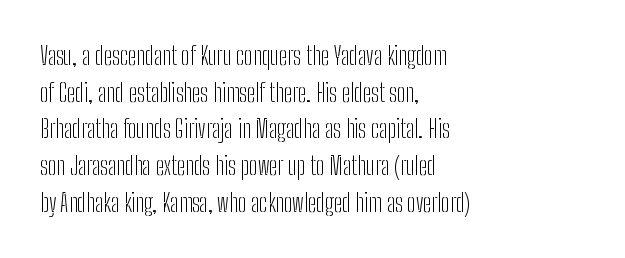
The image shows 25 px text type, upright; set left-aligned, normal line spacing (1.47x), normal letter spacing, not underlined.
